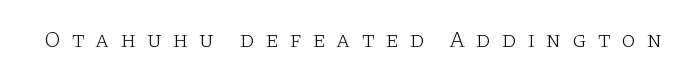
The image shows 23 px text type, upright; set unusually wide letter spacing (+0.45 em), not underlined.
